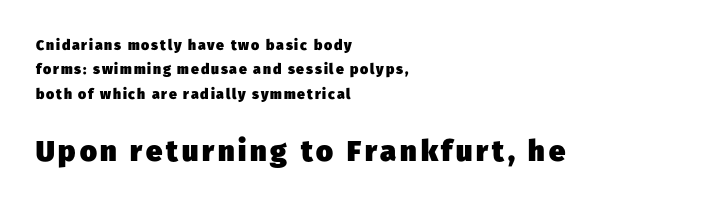
Q: Is the text bold? A: Yes.
Q: Is the typeface a serif or a sans-serif typeface? A: Sans-serif.
Q: Is the text underlined? A: No.
Q: How is the paragraph aligned? A: Left-aligned.
Q: Which block of text is set in a larger size, the first (top) or the second (bottom)? A: The second (bottom) one.
Q: Width (condensed, normal, or wide)? A: Normal.
Q: Stroke contrast? A: Low.
Q: x-height? A: Medium.
Q: Monospaced? A: No.
